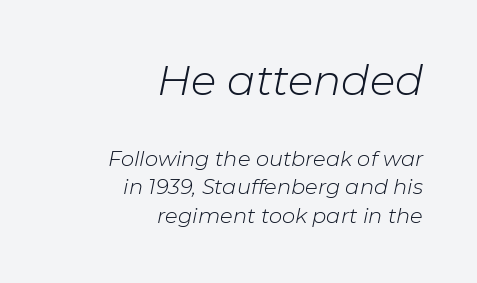
The image shows 42 px light type, italic (leaning right); set right-aligned, normal line spacing (1.36x), normal letter spacing, not underlined; the first (top) block is 2.0x larger; low stroke contrast and a medium x-height.
